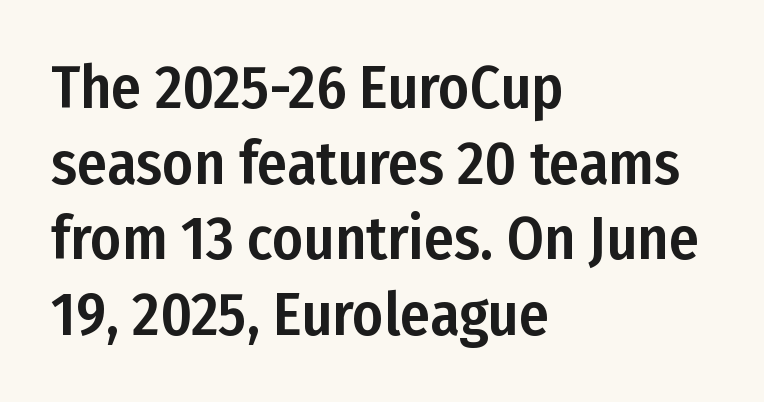
Is this a fixed-width face? No — the glyphs have proportional, varying widths. This rendering uses left alignment, leaving the right contour irregular. Each word holds together tightly as a unit, with standard inter-letter gaps. The designer went with a sans here, leaving each stem footless. The designer left line spacing at the default. The string is rendered with underlining switched off.
